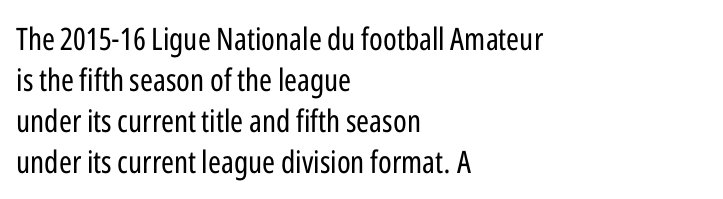
The image shows 31 px regular-weight, condensed sans-serif type, upright; set left-aligned, normal line spacing (1.32x), normal letter spacing, not underlined; low stroke contrast and a medium x-height.
